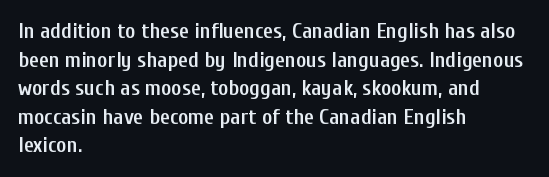
Q: Is the text bold? A: Semi-bold.
Q: Is the text italic (slanted)? A: No, it is upright.
Q: Is the text underlined? A: No.
Q: How is the paragraph aligned? A: Left-aligned.
Q: Is the spacing between letters normal or unusually wide? A: Normal.
Q: Is the spacing between lines tight, normal or loose? A: Normal.
